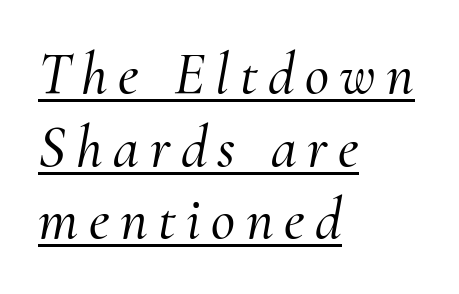
{"serif": "yes", "italic": "yes", "lean": "right", "slant_degrees": 10, "width": "normal", "stroke_contrast": "medium", "x_height": "small", "monospaced": "no", "underline": "yes", "align": "left", "line_spacing_ratio": 1.23, "glyph_px": 59}
